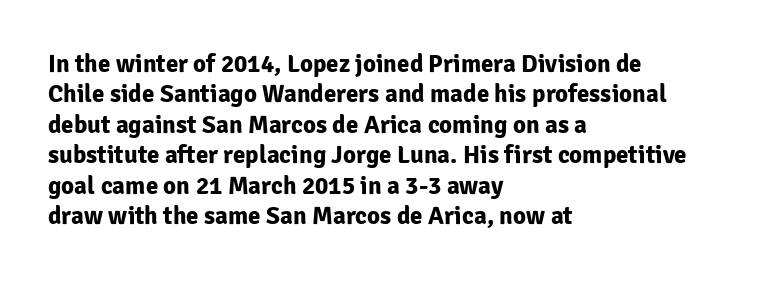
Each line starts at the same left margin while the right side varies. Words appear dense and cohesive because spacing is normal. What weight is shown? A full bold with thick strokes. Nope, not italic — everything's standing straight.
